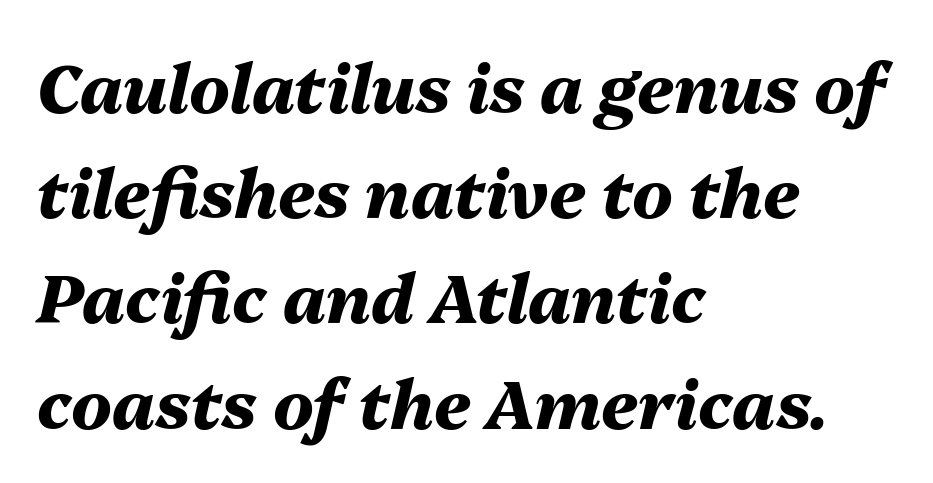
The image shows 67 px heavy type, italic (leaning right); set left-aligned, normal line spacing (1.57x), normal letter spacing, not underlined; medium stroke contrast and a medium x-height.
